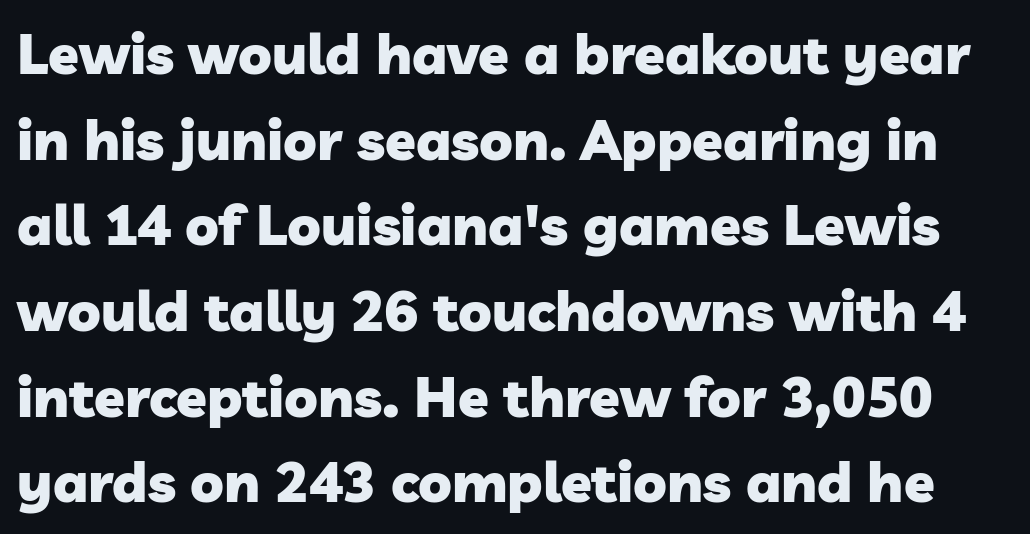
The image shows 56 px heavy sans-serif type; set normal line spacing (1.53x), normal letter spacing, not underlined; low stroke contrast and a medium x-height.
